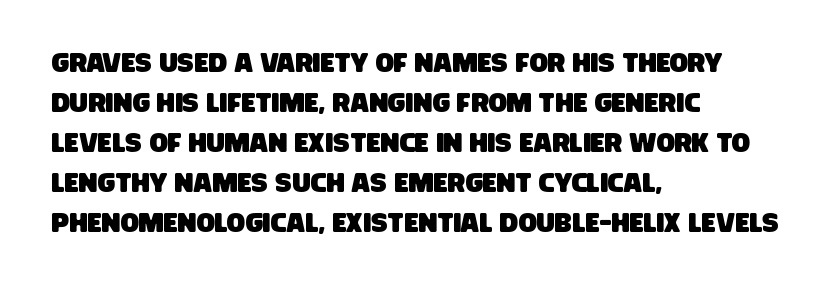
The image shows 27 px text type; set left-aligned, normal line spacing (1.48x), normal letter spacing, not underlined.
